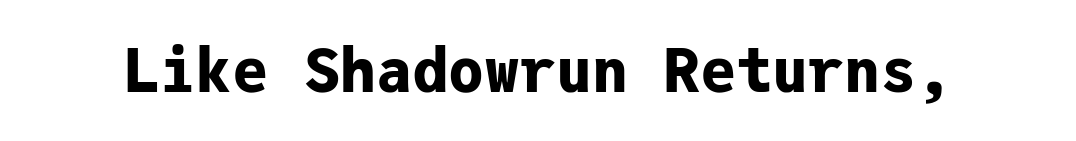
The image shows 60 px bold sans-serif type, upright, monospaced; set normal letter spacing, not underlined; low stroke contrast and a medium x-height.
